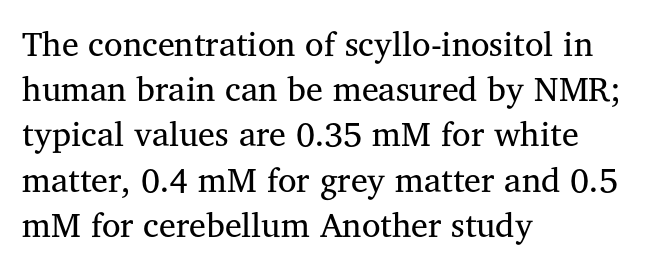
The image shows 34 px regular-weight serif type, upright; set left-aligned, normal line spacing (1.33x), normal letter spacing, not underlined; medium stroke contrast and a medium x-height.
